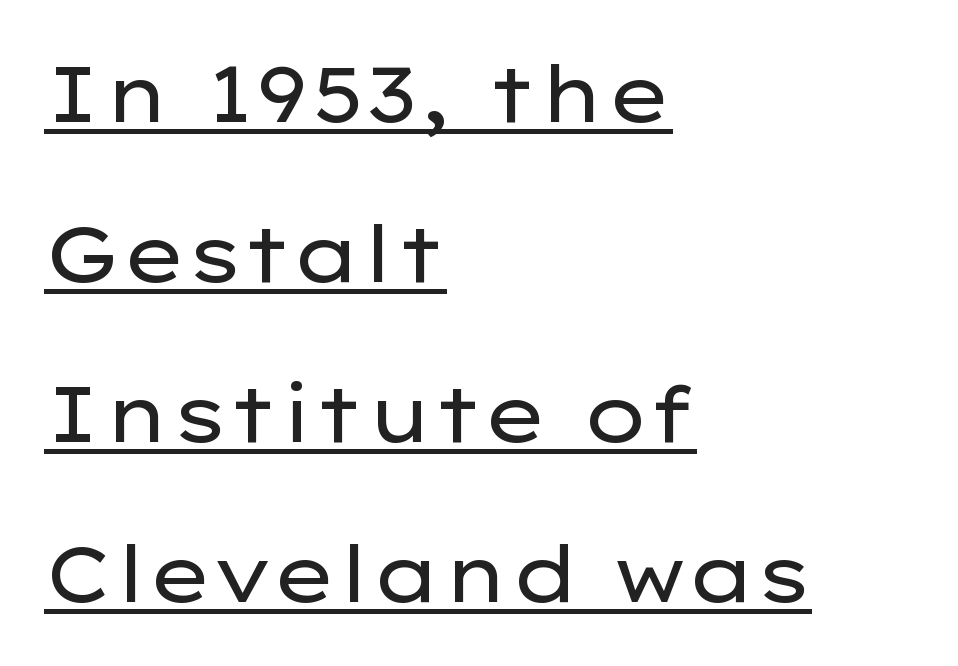
{"serif": "no", "italic": "no", "bold": "no", "weight": "regular", "width": "wide", "stroke_contrast": "low", "x_height": "medium", "monospaced": "no", "underline": "yes", "align": "left", "line_spacing": "loose", "line_spacing_ratio": 2.05, "letter_spacing": "normal", "letter_spacing_em": 0.0, "glyph_px": 78}
